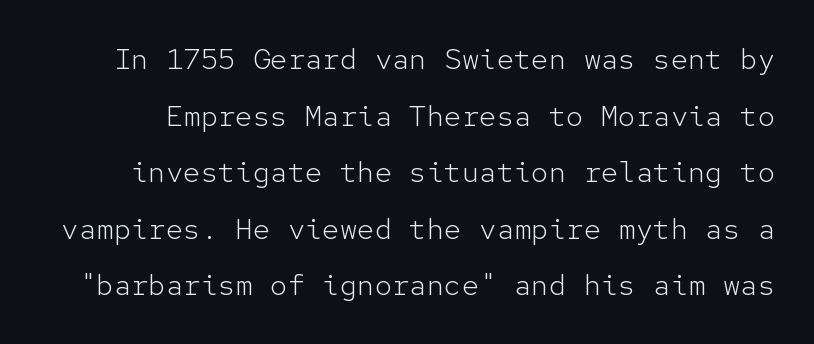
{"serif": "no", "italic": "no", "bold": "no", "weight": "light", "width": "normal", "stroke_contrast": "low", "x_height": "medium", "monospaced": "yes", "underline": "no", "line_spacing": "loose", "line_spacing_ratio": 1.95, "letter_spacing": "normal", "letter_spacing_em": 0.0, "glyph_px": 29}
